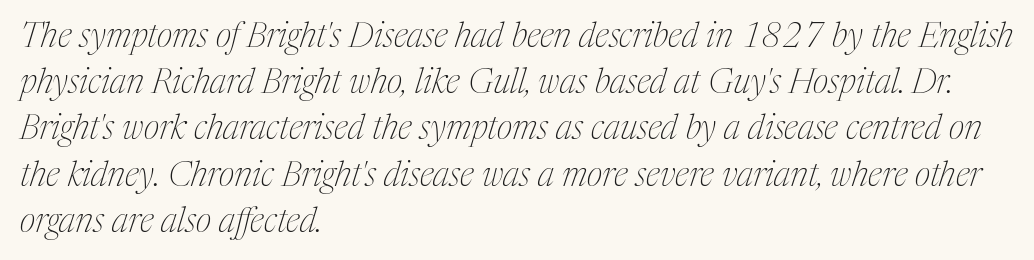
The image shows 34 px thin, condensed serif type, italic (leaning right); set left-aligned, normal line spacing (1.36x), normal letter spacing, not underlined; medium stroke contrast and a medium x-height.
